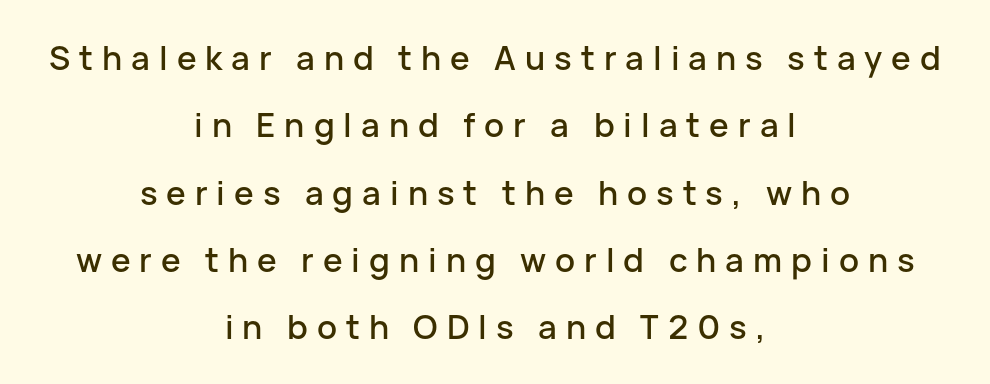
Q: Is the text italic (slanted)? A: No, it is upright.
Q: Is the typeface a serif or a sans-serif typeface? A: Sans-serif.
Q: Is the text underlined? A: No.
Q: How is the paragraph aligned? A: Centered.
Q: Is the spacing between letters normal or unusually wide? A: Unusually wide.
Q: Is the spacing between lines tight, normal or loose? A: Loose.
Q: Width (condensed, normal, or wide)? A: Normal.
Q: Stroke contrast? A: Low.
Q: x-height? A: Medium.
Q: Monospaced? A: No.
